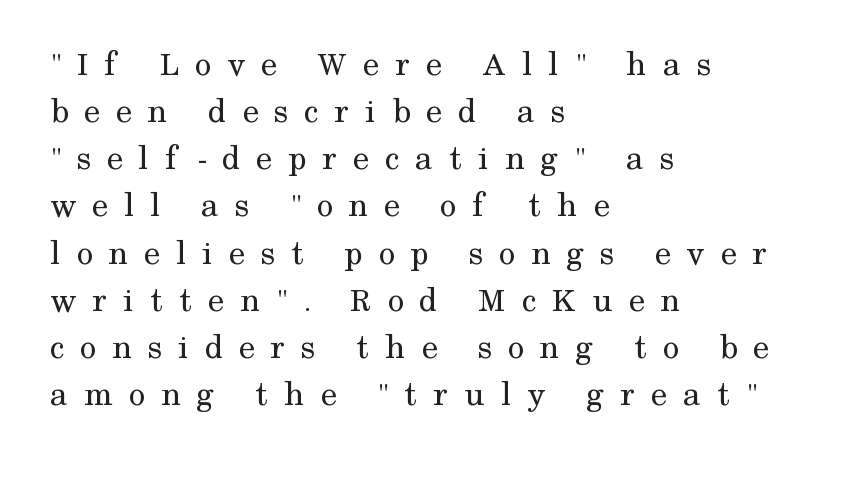
Q: Is the text bold? A: No.
Q: Is the text italic (slanted)? A: No, it is upright.
Q: Is the typeface a serif or a sans-serif typeface? A: Serif.
Q: Is the text underlined? A: No.
Q: How is the paragraph aligned? A: Left-aligned.
Q: Is the spacing between letters normal or unusually wide? A: Unusually wide.
Q: Is the spacing between lines tight, normal or loose? A: Normal.
Q: Width (condensed, normal, or wide)? A: Normal.
Q: Stroke contrast? A: Medium.
Q: x-height? A: Medium.
Q: Monospaced? A: No.
